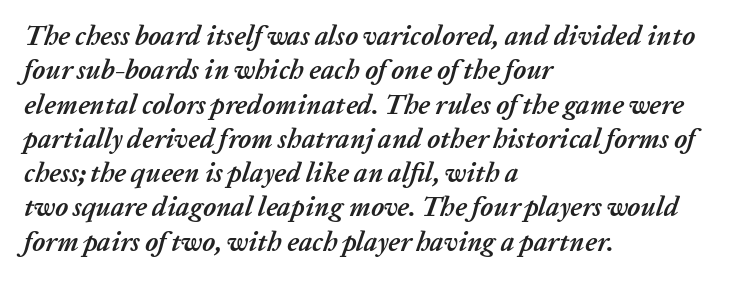
Q: Is the text bold? A: Yes.
Q: Is the text italic (slanted)? A: Yes, it leans right by about 20 degrees.
Q: Is the text underlined? A: No.
Q: How is the paragraph aligned? A: Left-aligned.
Q: Is the spacing between letters normal or unusually wide? A: Normal.
Q: Is the spacing between lines tight, normal or loose? A: Normal.
